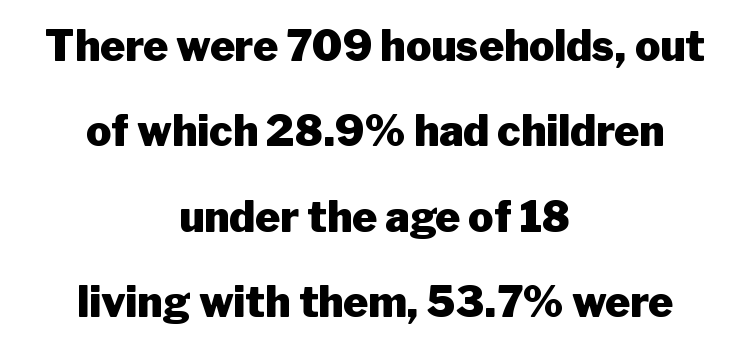
Is this a sans? Yes — the strokes have no serifs. Short note: letters normally spaced. Posture: straight, roman, zero tilt. Summary of vertical rhythm: relaxed, with wide interline spacing. This is heavy type, rendered in bold. Compared with a flush-left layout, this one balances lines on the center instead.
